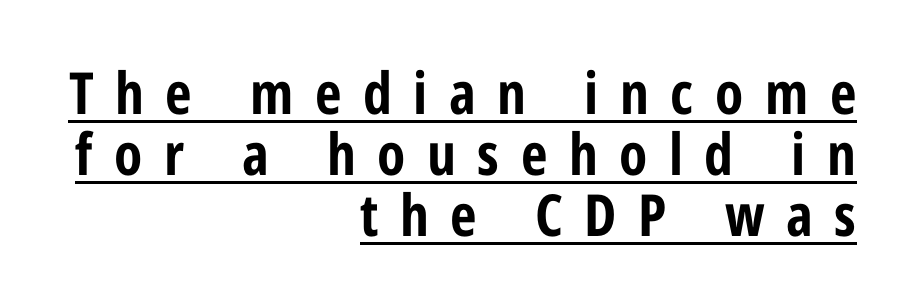
Stroke thickness is high; the sample reads as a true bold. The type family on display is of the sans-serif kind. Where is the straight margin? On the right. Note the varied advance widths — an 'i' is clearly narrower than an 'm'.
